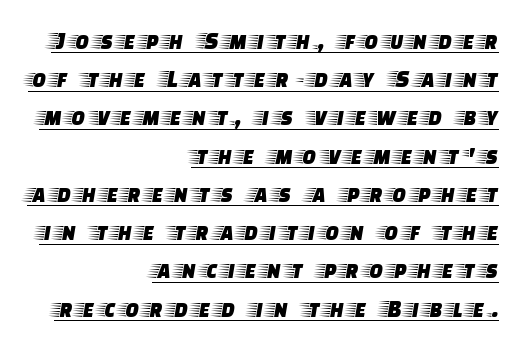
Q: Is the text italic (slanted)? A: Yes.
Q: Is the text underlined? A: Yes.
Q: How is the paragraph aligned? A: Right-aligned.
Q: Is the spacing between letters normal or unusually wide? A: Unusually wide.
Q: Is the spacing between lines tight, normal or loose? A: Normal.
